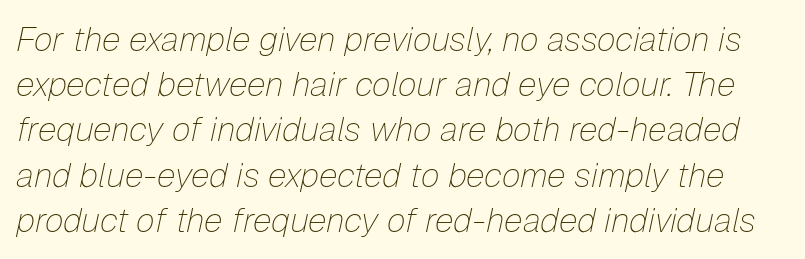
Whoever set this chose a conventional vertical rhythm. The letterforms sit at book weight or below. Is this a fixed-width face? No — the glyphs have proportional, varying widths. The specimen reads as italic at a glance. Inter-character spacing is left at the font's built-in metrics.
